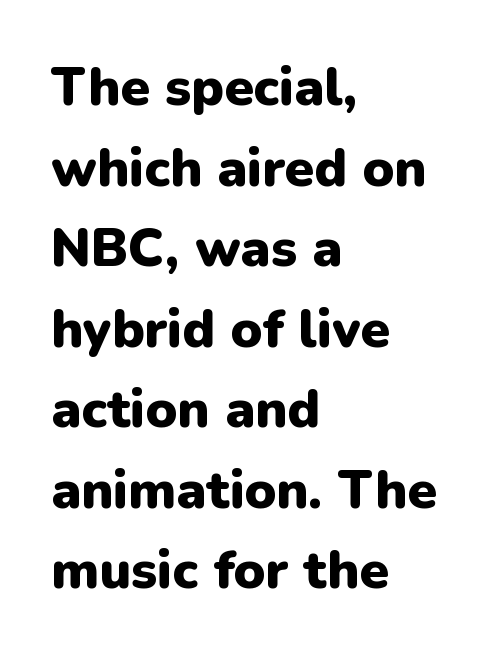
{"serif": "no", "italic": "no", "bold": "yes", "weight": "heavy", "width": "normal", "stroke_contrast": "low", "x_height": "medium", "monospaced": "no", "underline": "no", "align": "left", "line_spacing": "normal", "line_spacing_ratio": 1.52, "letter_spacing": "normal", "letter_spacing_em": 0.0, "glyph_px": 53}
